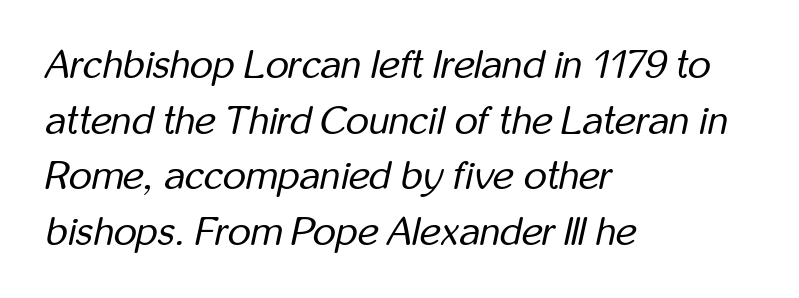
Q: Is the text bold? A: No.
Q: Is the text italic (slanted)? A: Yes, it leans right by about 12 degrees.
Q: Is the text underlined? A: No.
Q: How is the paragraph aligned? A: Left-aligned.
Q: Is the spacing between letters normal or unusually wide? A: Normal.
Q: Is the spacing between lines tight, normal or loose? A: Normal.
Q: Width (condensed, normal, or wide)? A: Condensed.
Q: Stroke contrast? A: Low.
Q: x-height? A: Medium.
Q: Monospaced? A: No.
